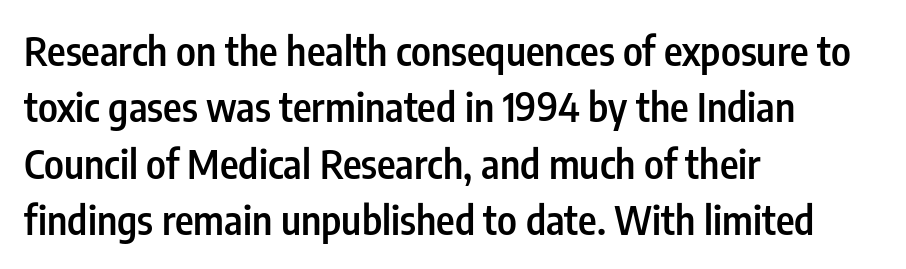
The image shows 40 px semibold, condensed sans-serif type, upright; set left-aligned, normal line spacing (1.41x), normal letter spacing, not underlined; low stroke contrast and a medium x-height.
